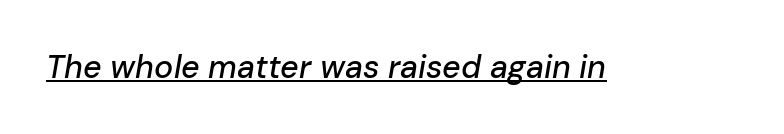
{"italic": "yes", "lean": "right", "slant_degrees": 10, "width": "normal", "stroke_contrast": "low", "x_height": "medium", "monospaced": "no", "underline": "yes", "letter_spacing": "normal", "letter_spacing_em": 0.0, "glyph_px": 32}
